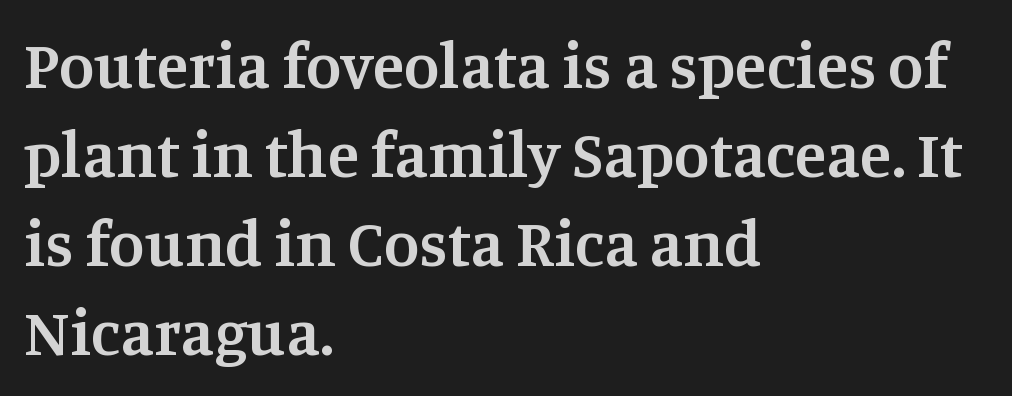
Q: Is the text bold? A: Semi-bold.
Q: Is the text italic (slanted)? A: No, it is upright.
Q: Is the typeface a serif or a sans-serif typeface? A: Serif.
Q: Is the text underlined? A: No.
Q: How is the paragraph aligned? A: Left-aligned.
Q: Is the spacing between letters normal or unusually wide? A: Normal.
Q: Is the spacing between lines tight, normal or loose? A: Normal.
Q: Width (condensed, normal, or wide)? A: Normal.
Q: Stroke contrast? A: Medium.
Q: x-height? A: Large.
Q: Monospaced? A: No.
